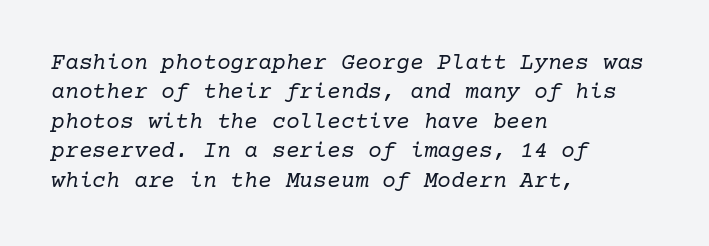
Underline: absent. Stroke mass is kept to a normal reading level or below. The lettering tilts uniformly, giving the passage an italic look. How are the letters spaced? Ordinarily, with no added tracking.
